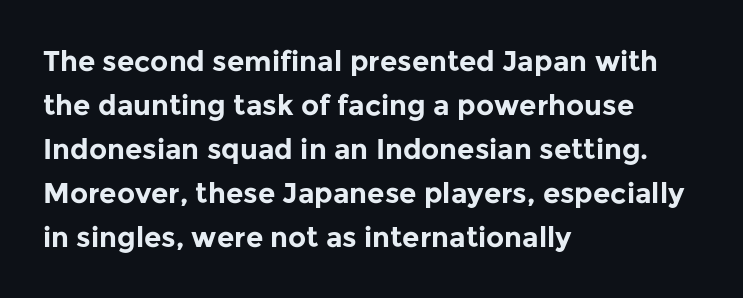
Q: Is the text bold? A: Yes.
Q: Is the text italic (slanted)? A: No, it is upright.
Q: Is the typeface a serif or a sans-serif typeface? A: Sans-serif.
Q: Is the text underlined? A: No.
Q: How is the paragraph aligned? A: Left-aligned.
Q: Is the spacing between letters normal or unusually wide? A: Normal.
Q: Is the spacing between lines tight, normal or loose? A: Normal.
Q: Width (condensed, normal, or wide)? A: Normal.
Q: Stroke contrast? A: Low.
Q: x-height? A: Medium.
Q: Monospaced? A: No.
